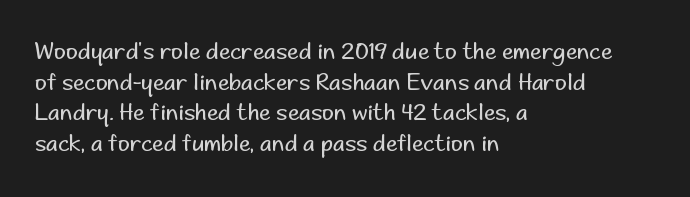
The image shows 23 px text type, upright; set left-aligned, normal line spacing (1.33x), normal letter spacing, not underlined.
